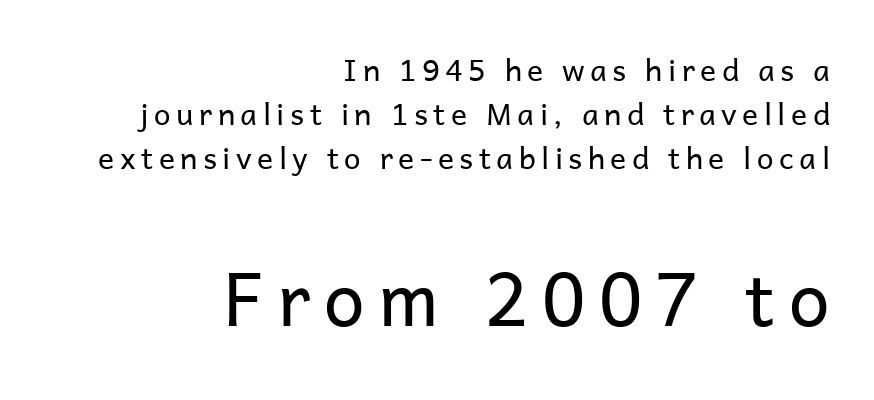
The image shows 74 px regular-weight sans-serif type, upright; set right-aligned, normal line spacing (1.47x), not underlined; the second (bottom) block is 2.47x larger; low stroke contrast and a medium x-height.
